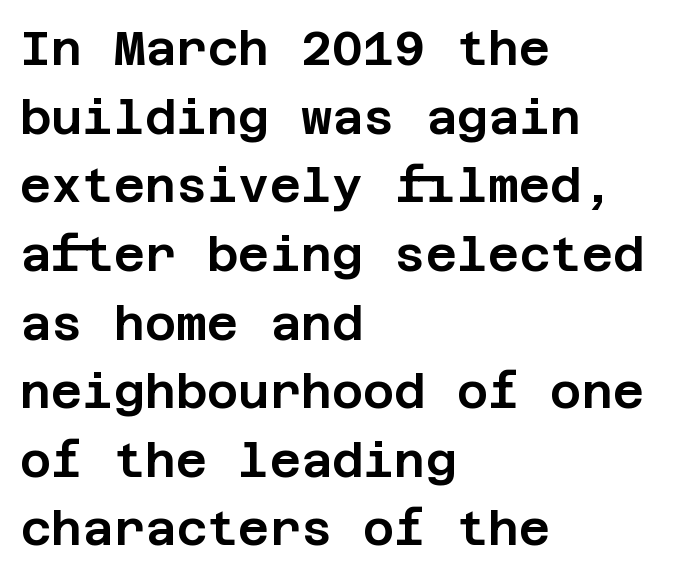
Q: Is the text italic (slanted)? A: No, it is upright.
Q: Is the typeface a serif or a sans-serif typeface? A: Sans-serif.
Q: Is the text underlined? A: No.
Q: How is the paragraph aligned? A: Left-aligned.
Q: Is the spacing between letters normal or unusually wide? A: Normal.
Q: Is the spacing between lines tight, normal or loose? A: Normal.
Q: Width (condensed, normal, or wide)? A: Normal.
Q: Stroke contrast? A: Low.
Q: x-height? A: Large.
